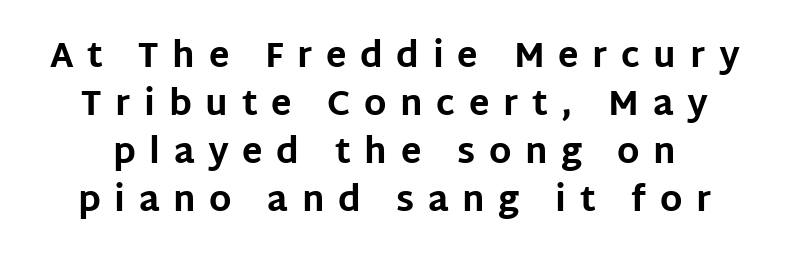
{"serif": "no", "italic": "no", "bold": "yes", "weight": "bold", "width": "normal", "stroke_contrast": "low", "x_height": "large", "monospaced": "no", "underline": "no", "line_spacing": "normal", "line_spacing_ratio": 1.41, "letter_spacing": "wide", "letter_spacing_em": 0.4, "glyph_px": 34}
